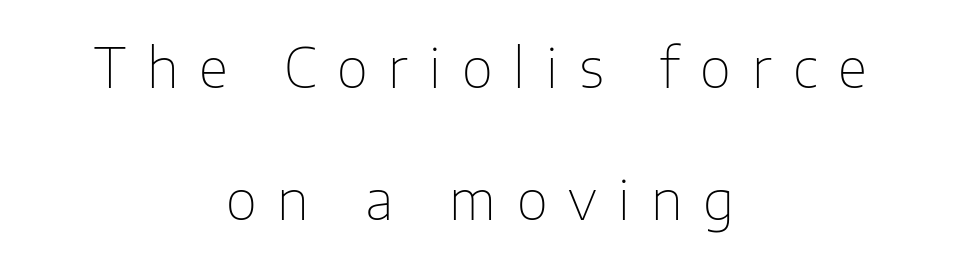
{"serif": "no", "italic": "no", "bold": "no", "weight": "thin", "width": "normal", "stroke_contrast": "low", "x_height": "medium", "monospaced": "no", "underline": "no", "align": "center", "line_spacing": "loose", "line_spacing_ratio": 2.44, "letter_spacing": "wide", "letter_spacing_em": 0.39, "glyph_px": 54}
